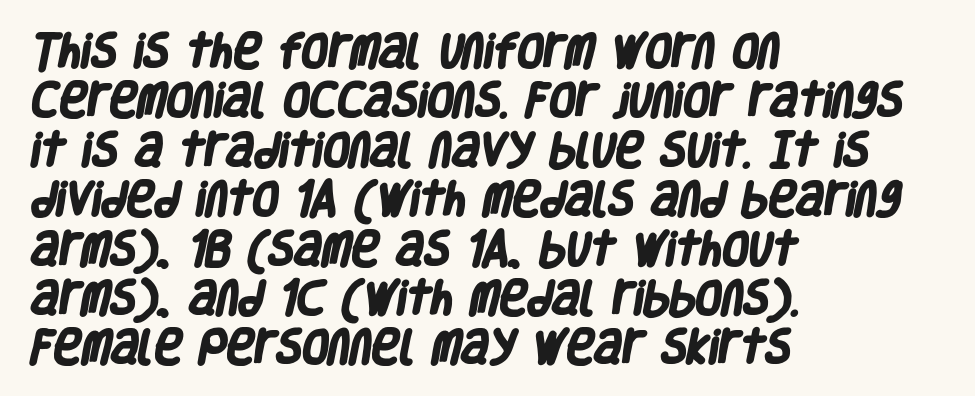
The image shows 38 px heavy, condensed sans-serif type; set left-aligned, normal line spacing (1.3x), normal letter spacing, not underlined; low stroke contrast and a large x-height.
